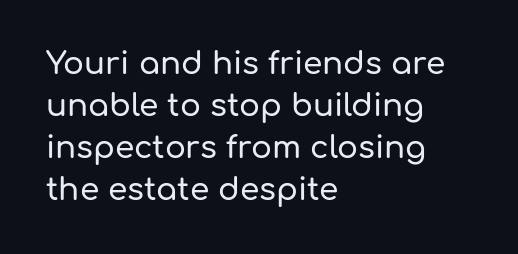
{"serif": "no", "italic": "no", "width": "normal", "stroke_contrast": "low", "x_height": "medium", "monospaced": "no", "underline": "no", "align": "left", "line_spacing": "normal", "line_spacing_ratio": 1.35, "letter_spacing": "normal", "letter_spacing_em": 0.0, "glyph_px": 31}
